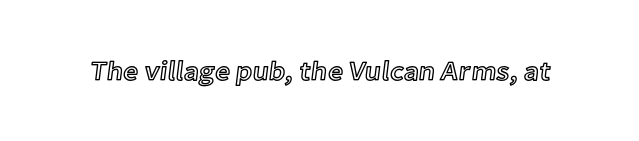
Q: Is the text italic (slanted)? A: Yes.
Q: Is the text underlined? A: No.
Q: Is the spacing between letters normal or unusually wide? A: Normal.
